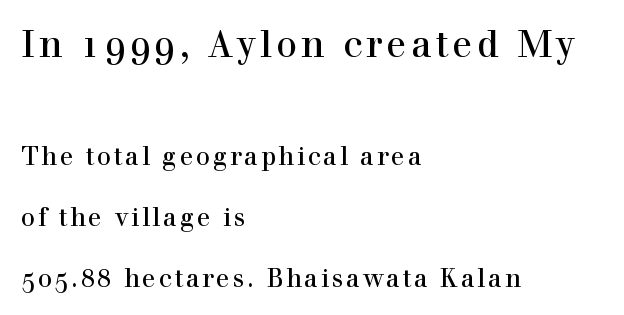
Q: Is the text italic (slanted)? A: No, it is upright.
Q: Is the typeface a serif or a sans-serif typeface? A: Serif.
Q: Is the text underlined? A: No.
Q: How is the paragraph aligned? A: Left-aligned.
Q: Is the spacing between lines tight, normal or loose? A: Loose.
Q: Which block of text is set in a larger size, the first (top) or the second (bottom)? A: The first (top) one.
Q: Width (condensed, normal, or wide)? A: Normal.
Q: x-height? A: Medium.
Q: Monospaced? A: No.
